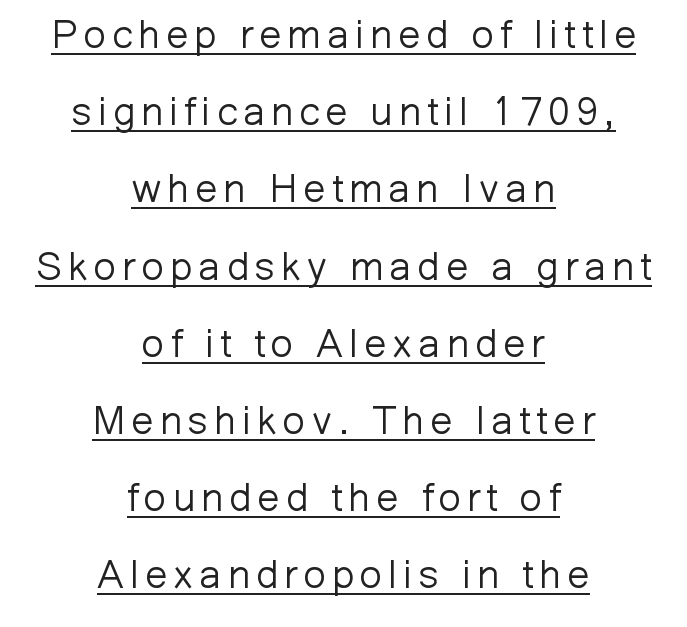
{"serif": "no", "italic": "no", "bold": "no", "weight": "light", "width": "normal", "stroke_contrast": "low", "x_height": "medium", "monospaced": "no", "underline": "yes", "align": "center", "line_spacing": "loose", "line_spacing_ratio": 1.93, "glyph_px": 40}
